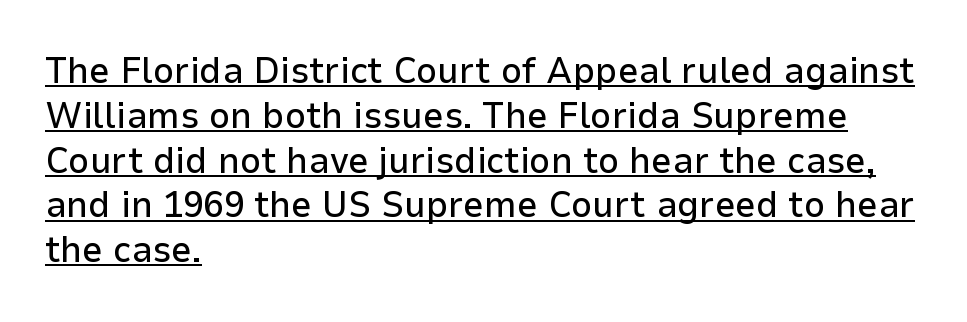
Q: Is the text italic (slanted)? A: No, it is upright.
Q: Is the typeface a serif or a sans-serif typeface? A: Sans-serif.
Q: Is the text underlined? A: Yes.
Q: How is the paragraph aligned? A: Left-aligned.
Q: Is the spacing between letters normal or unusually wide? A: Normal.
Q: Width (condensed, normal, or wide)? A: Normal.
Q: Stroke contrast? A: Low.
Q: x-height? A: Medium.
Q: Monospaced? A: No.
